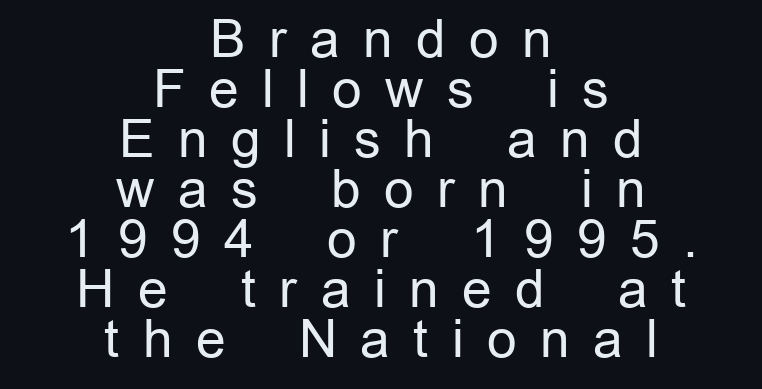
{"serif": "no", "italic": "no", "bold": "no", "weight": "regular", "width": "normal", "stroke_contrast": "low", "x_height": "medium", "monospaced": "no", "underline": "no", "align": "center", "line_spacing": "tight", "line_spacing_ratio": 0.96, "letter_spacing": "wide", "letter_spacing_em": 0.45, "glyph_px": 52}
